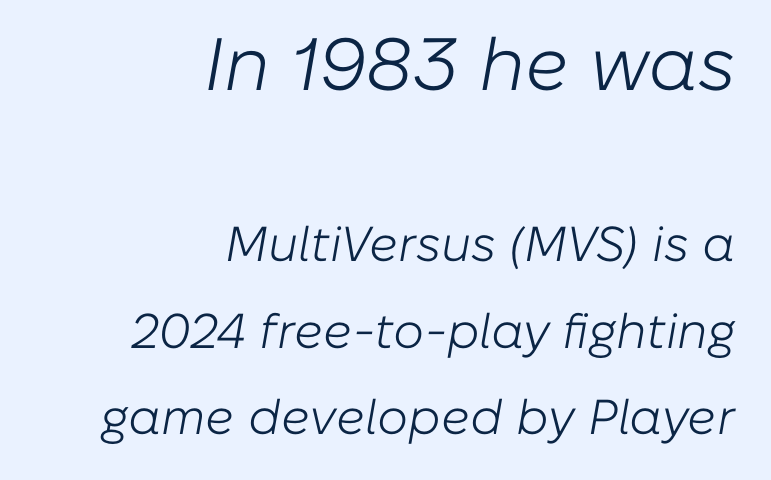
{"italic": "yes", "lean": "right", "slant_degrees": 10, "bold": "no", "weight": "light", "width": "normal", "stroke_contrast": "low", "x_height": "medium", "monospaced": "no", "underline": "no", "align": "right", "line_spacing_ratio": 1.76, "letter_spacing": "normal", "letter_spacing_em": 0.0, "larger_block": "first", "size_ratio": 1.51, "glyph_px": 74}
